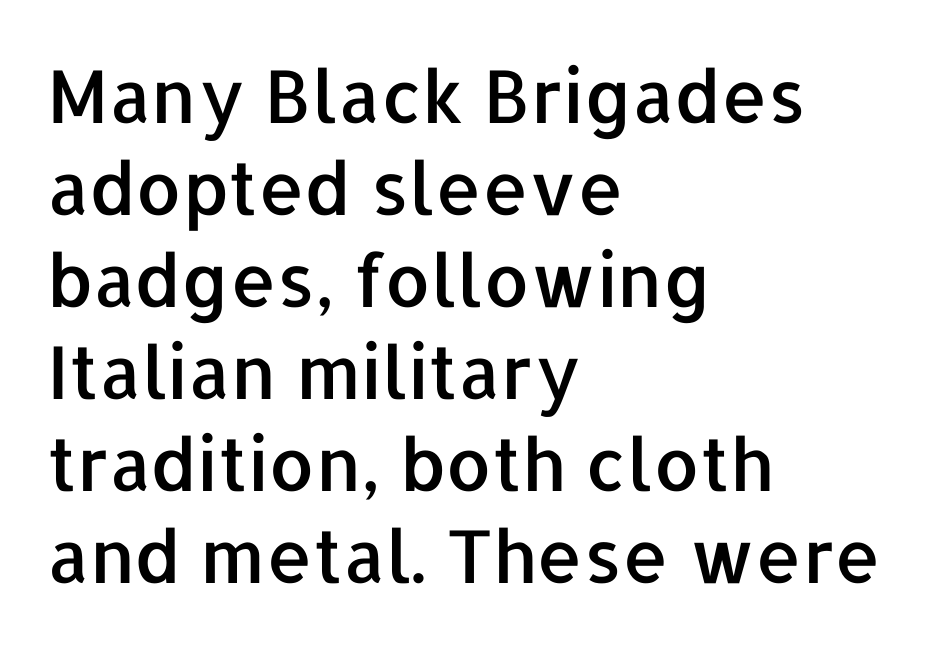
This sample has the flowing, uneven cadence of proportional lettering. Descenders are the only things crossing below the line. Regarding serifs, this sample does without them. In terms of posture, this sample is upright.
